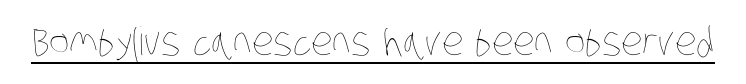
The image shows 39 px thin, condensed type; set normal letter spacing, underlined; low stroke contrast and a large x-height.
